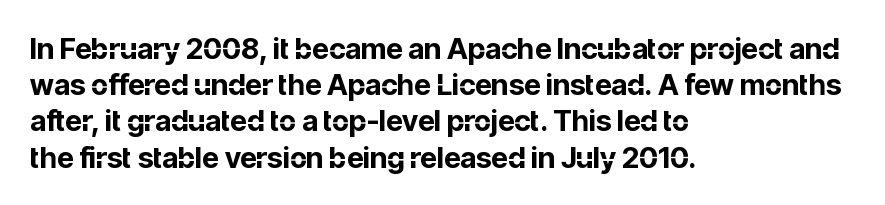
The image shows 29 px bold sans-serif type, upright; set left-aligned, normal line spacing (1.25x), normal letter spacing, not underlined; low stroke contrast and a medium x-height.
